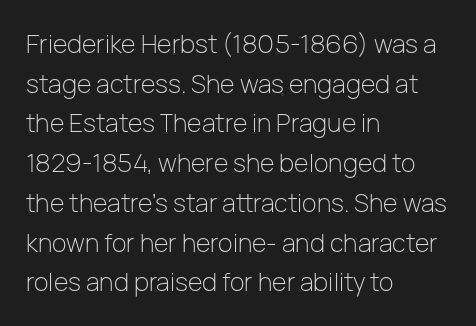
{"italic": "no", "bold": "no", "underline": "no", "align": "left", "line_spacing": "normal", "line_spacing_ratio": 1.59, "letter_spacing": "normal", "letter_spacing_em": 0.0, "glyph_px": 25}
